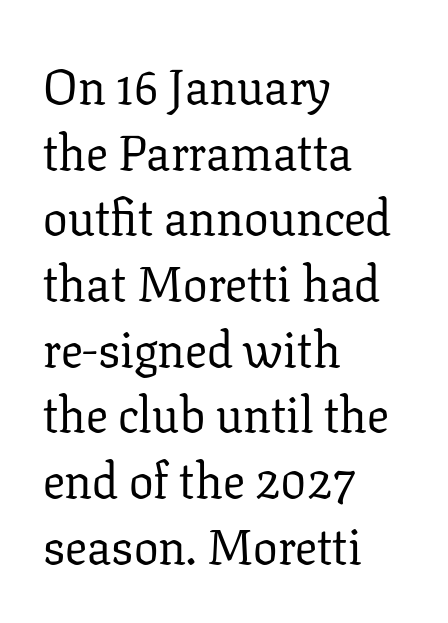
Font category for this specimen: serif. The font's upright variant was chosen for this text. Letters rest on an invisible, unmarked baseline. The weight tops out at a normal text grade.
